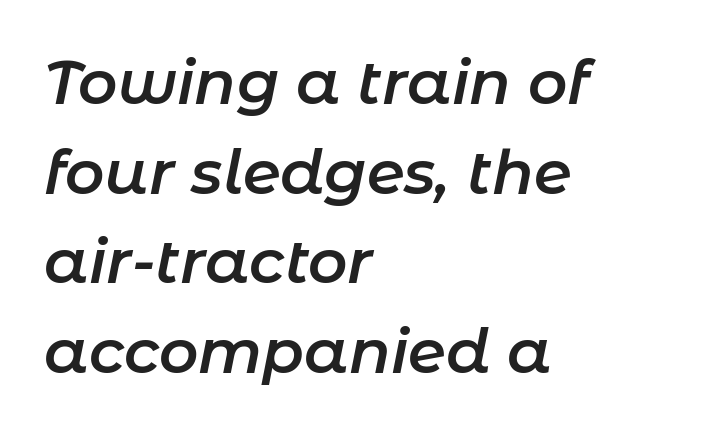
An italicized treatment has been applied to the whole sample. The strip under each line holds only bare page. Character widths vary here, with narrow letters taking less room than wide ones. You could call the tracking neutral — neither tight nor loose. A somewhat darkened texture: the type is semibold rather than bold.
